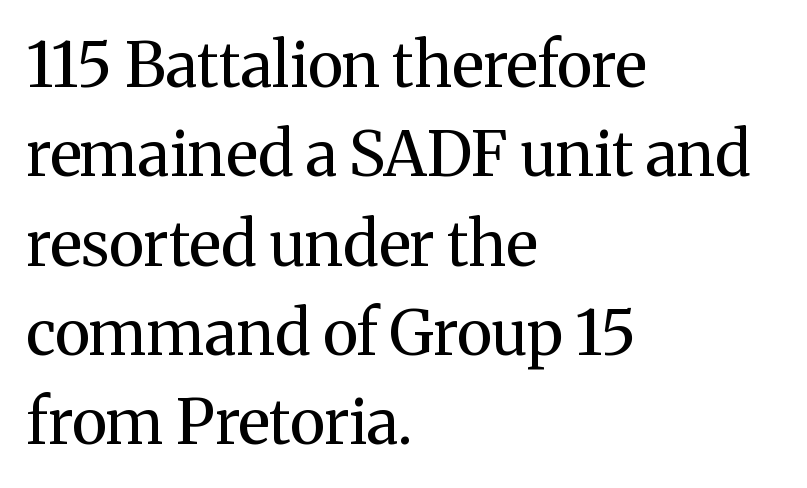
Q: Is the text bold? A: No.
Q: Is the text italic (slanted)? A: No, it is upright.
Q: Is the typeface a serif or a sans-serif typeface? A: Serif.
Q: Is the text underlined? A: No.
Q: How is the paragraph aligned? A: Left-aligned.
Q: Is the spacing between letters normal or unusually wide? A: Normal.
Q: Is the spacing between lines tight, normal or loose? A: Normal.
Q: Width (condensed, normal, or wide)? A: Normal.
Q: Stroke contrast? A: Medium.
Q: x-height? A: Medium.
Q: Monospaced? A: No.
